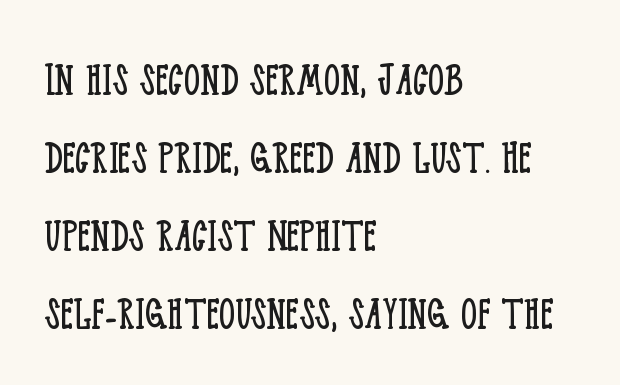
The image shows 51 px light, condensed serif type, upright; set left-aligned, normal line spacing (1.53x), normal letter spacing, not underlined; low stroke contrast and a large x-height.
